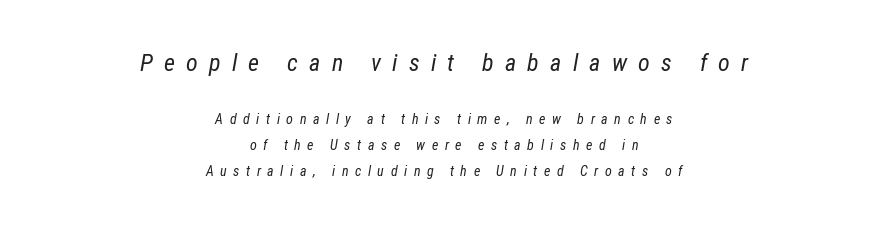
One-word summary of the alignment: center. Words appear elongated and porous because spacing is wide. Between these two stacked blocks, the higher one wins on size. Has an underline been added? It has not. Bold? No — there's no thickening of the strokes. The whole block is typeset with a tilt.
